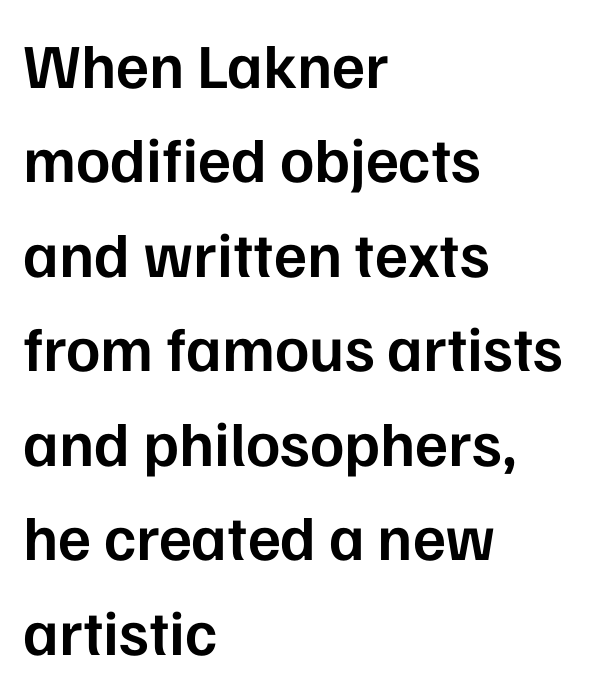
Q: Is the text bold? A: Semi-bold.
Q: Is the text italic (slanted)? A: No, it is upright.
Q: Is the typeface a serif or a sans-serif typeface? A: Sans-serif.
Q: Is the text underlined? A: No.
Q: How is the paragraph aligned? A: Left-aligned.
Q: Is the spacing between letters normal or unusually wide? A: Normal.
Q: Is the spacing between lines tight, normal or loose? A: Normal.
Q: Width (condensed, normal, or wide)? A: Normal.
Q: Stroke contrast? A: Low.
Q: x-height? A: Medium.
Q: Monospaced? A: No.
